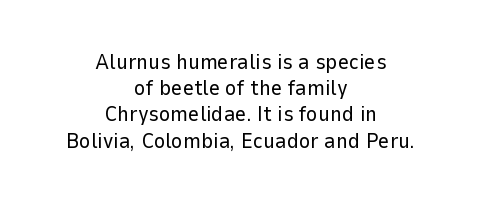
{"italic": "no", "bold": "no", "underline": "no", "align": "center", "line_spacing_ratio": 1.19, "letter_spacing": "normal", "letter_spacing_em": 0.0, "glyph_px": 22}
